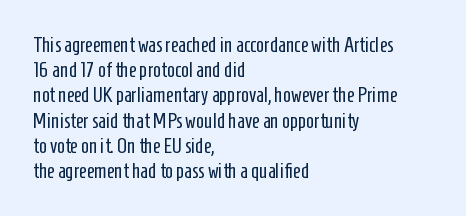
The letterforms sit shoulder to shoulder at normal distance. Typeset ragged right — the left edge is the straight one. The lettering holds an erect, upright posture throughout. Vertical stems look standard width or narrower in stroke. Beneath every word, the page is bare.
